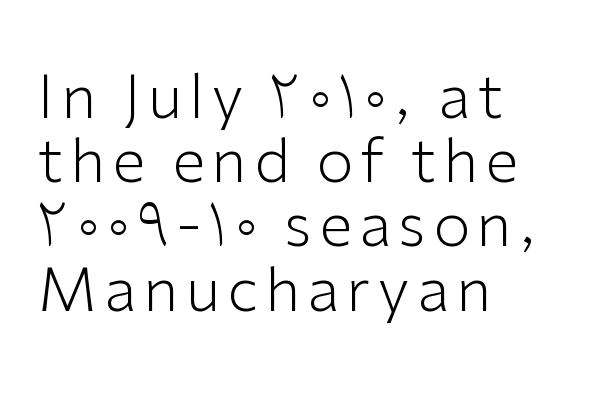
{"serif": "no", "italic": "no", "bold": "no", "weight": "light", "width": "normal", "stroke_contrast": "low", "x_height": "medium", "monospaced": "no", "underline": "no", "align": "left", "line_spacing": "tight", "line_spacing_ratio": 1.07, "glyph_px": 60}
